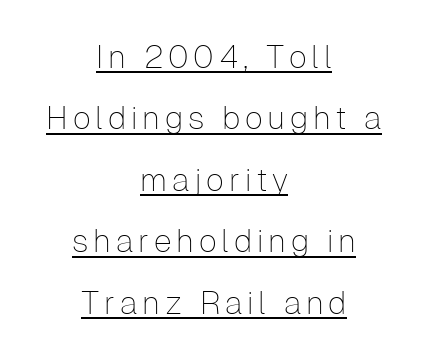
Varying glyph widths throughout — classic text-font behaviour. Quick note: underline on. Grotesque or geometric, the face here clearly has no serifs. You can tell it's not italic because the verticals are truly vertical.
